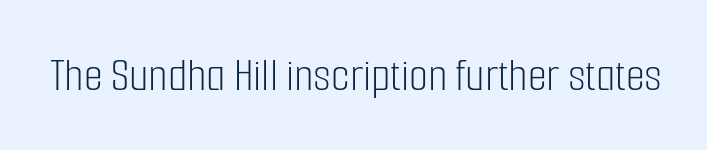
{"serif": "no", "italic": "no", "bold": "no", "weight": "light", "width": "condensed", "stroke_contrast": "low", "x_height": "medium", "monospaced": "no", "underline": "no", "letter_spacing": "normal", "letter_spacing_em": 0.0, "glyph_px": 49}
